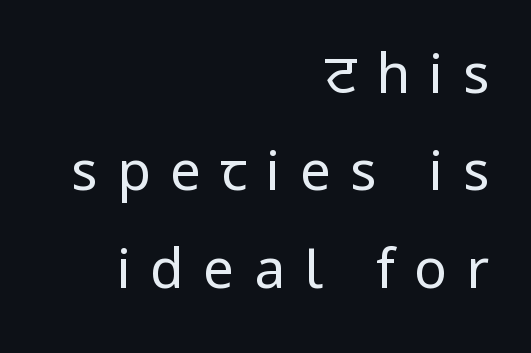
The image shows 55 px regular-weight sans-serif type, upright; set right-aligned, line spacing 1.77x, unusually wide letter spacing (+0.35 em), not underlined; low stroke contrast and a medium x-height.
